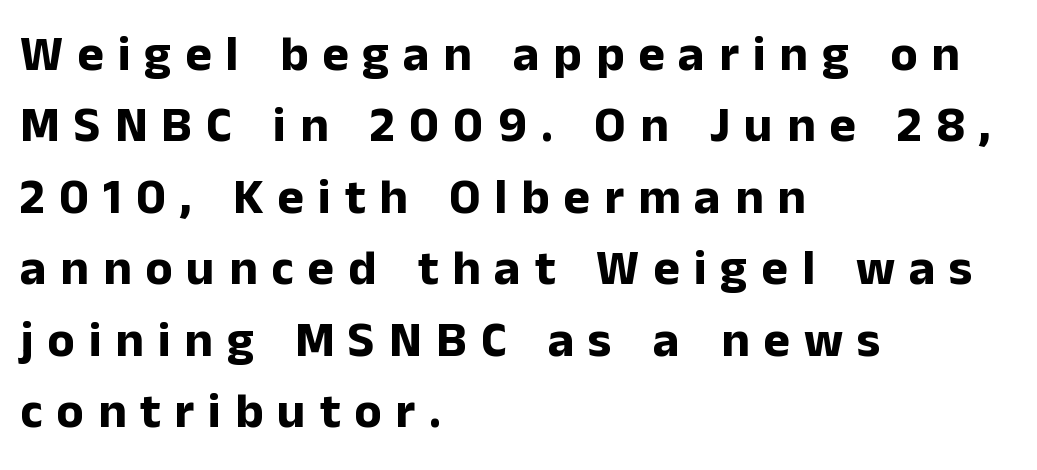
{"serif": "no", "italic": "no", "bold": "yes", "weight": "bold", "width": "normal", "stroke_contrast": "low", "x_height": "medium", "monospaced": "no", "underline": "no", "align": "left", "line_spacing": "normal", "line_spacing_ratio": 1.43, "letter_spacing": "wide", "letter_spacing_em": 0.28, "glyph_px": 50}
